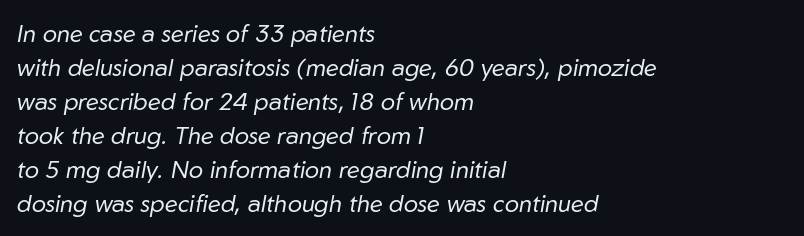
The image shows 24 px text type, italic (leaning right); set left-aligned, normal line spacing (1.42x), normal letter spacing, not underlined.
